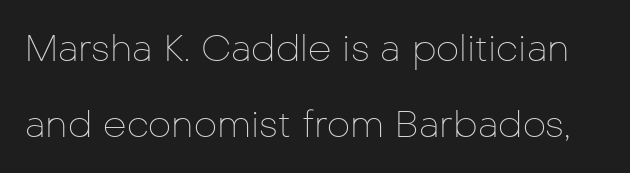
The image shows 37 px thin sans-serif type, upright; set loose line spacing (2.06x), normal letter spacing, not underlined; low stroke contrast and a medium x-height.
